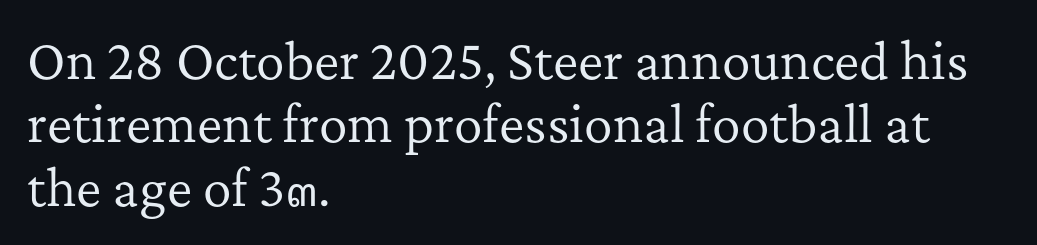
Designer's note — italics off, roman on. Check where the strokes stop: tiny serifs finish them off. The tracking reads as untouched default to a designer's eye. Any mark beneath the type? The region is blank.
